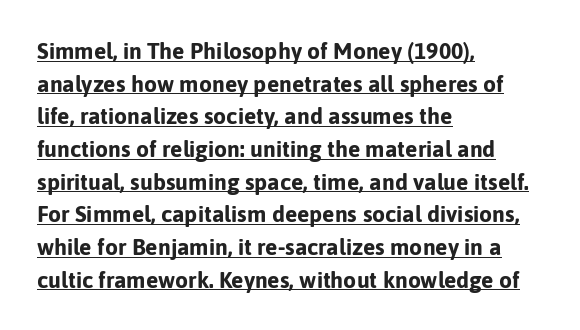
The image shows 23 px bold type, upright; set left-aligned, normal line spacing (1.42x), normal letter spacing, underlined.
